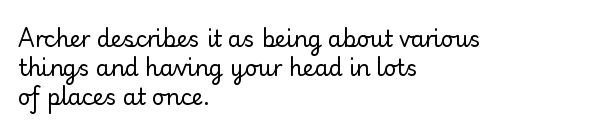
Q: Is the text bold? A: No.
Q: Is the text italic (slanted)? A: No, it is upright.
Q: Is the text underlined? A: No.
Q: How is the paragraph aligned? A: Left-aligned.
Q: Is the spacing between letters normal or unusually wide? A: Normal.
Q: Is the spacing between lines tight, normal or loose? A: Normal.
